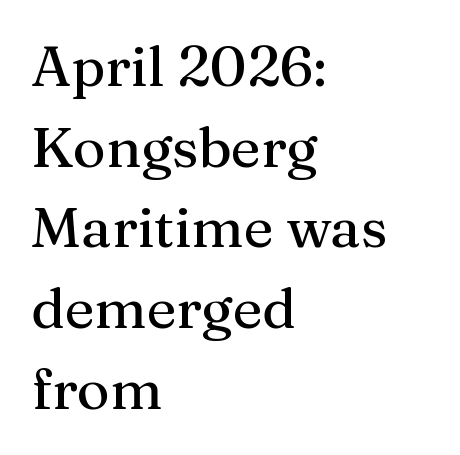
The image shows 56 px serif type, upright; set left-aligned, normal line spacing (1.44x), normal letter spacing, not underlined; medium stroke contrast and a medium x-height.
